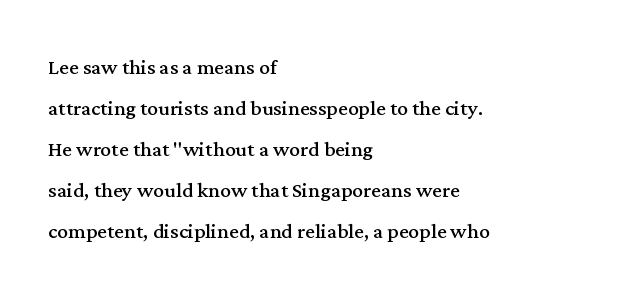
{"italic": "no", "bold": "no", "underline": "no", "align": "left", "line_spacing": "normal", "line_spacing_ratio": 1.52, "letter_spacing": "normal", "letter_spacing_em": 0.0, "glyph_px": 27}
